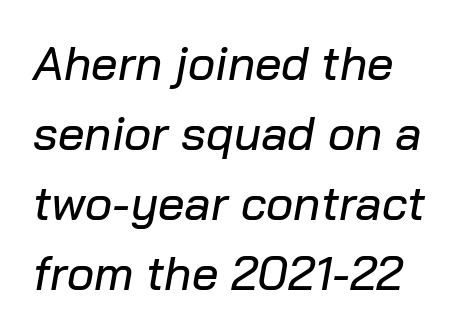
Horizontal bands of white between lines are of average thickness. The face used here is proportionally spaced, like ordinary book or web type. The passage shown is not underscored anywhere. A student would call this left alignment; a typographer would say flush left, rag right. This is oblique type, the kind used for emphasis or titles.
